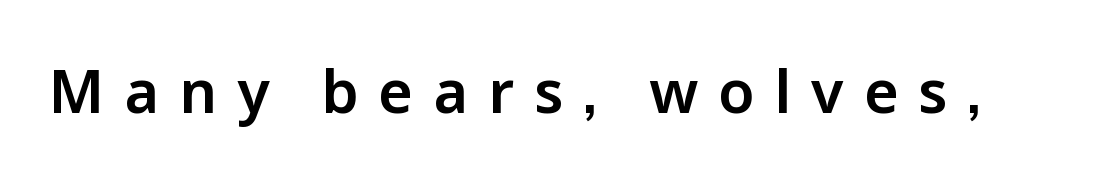
Is the letter spacing exaggerated? Yes — the characters are pushed far apart. Has an underline been added? It has not. Varying glyph widths throughout — classic text-font behaviour. Characters remain perfectly vertical along every line. The letters carry no serifs — their stems end cleanly without finishing strokes.
